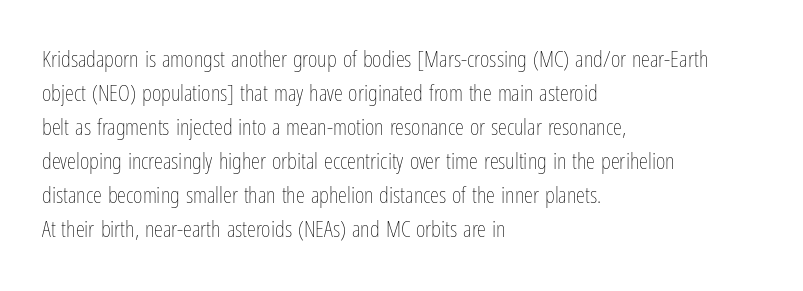
The image shows 23 px text type, upright; set left-aligned, normal line spacing (1.48x), normal letter spacing, not underlined.
